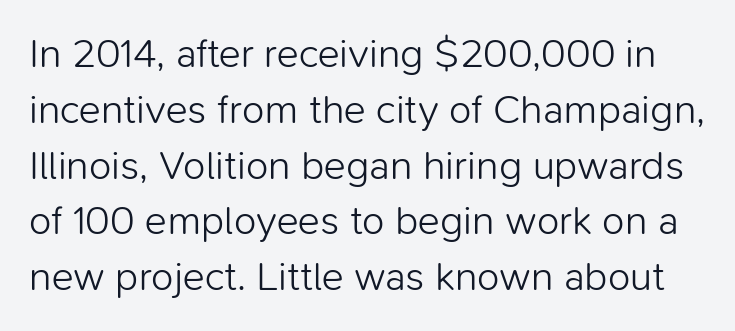
The image shows 41 px light sans-serif type, upright; set normal line spacing (1.36x), normal letter spacing, not underlined; low stroke contrast and a medium x-height.
